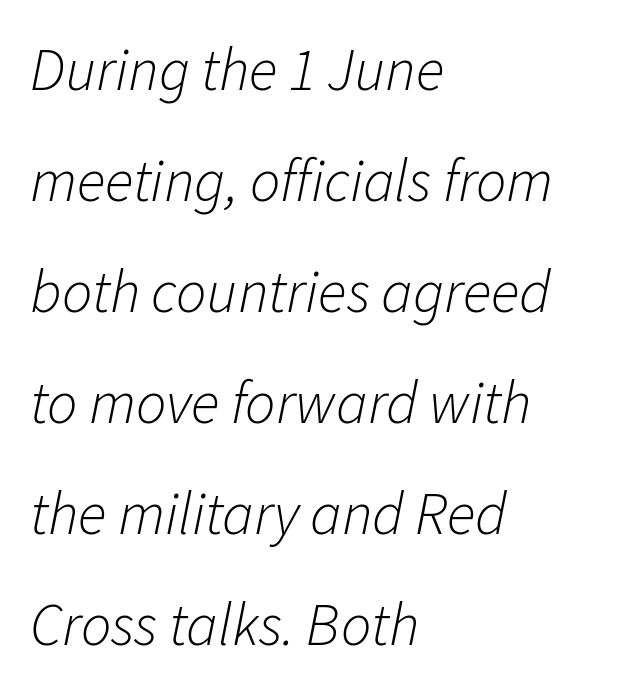
Q: Is the text bold? A: No.
Q: Is the text italic (slanted)? A: Yes, it leans right by about 11 degrees.
Q: Is the text underlined? A: No.
Q: How is the paragraph aligned? A: Left-aligned.
Q: Is the spacing between letters normal or unusually wide? A: Normal.
Q: Width (condensed, normal, or wide)? A: Normal.
Q: Stroke contrast? A: Low.
Q: x-height? A: Medium.
Q: Monospaced? A: No.
